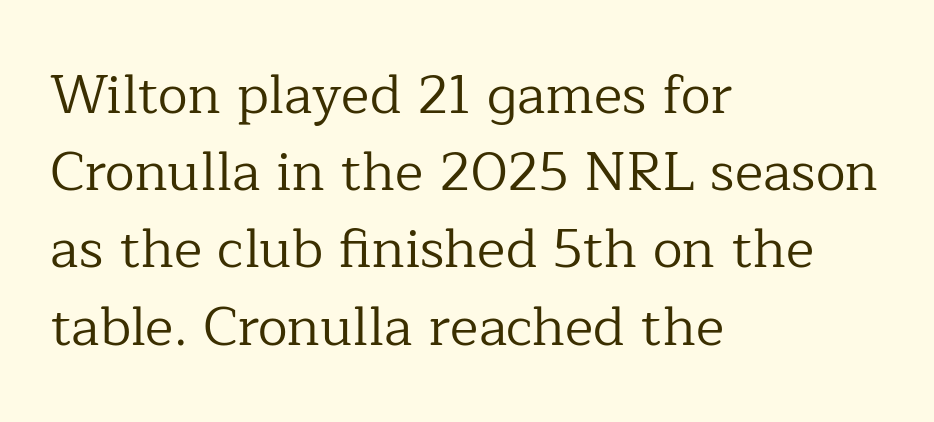
{"serif": "yes", "italic": "no", "bold": "no", "weight": "regular", "width": "normal", "stroke_contrast": "low", "x_height": "medium", "monospaced": "no", "underline": "no", "align": "left", "line_spacing": "normal", "line_spacing_ratio": 1.43, "letter_spacing": "normal", "letter_spacing_em": 0.0, "glyph_px": 54}
